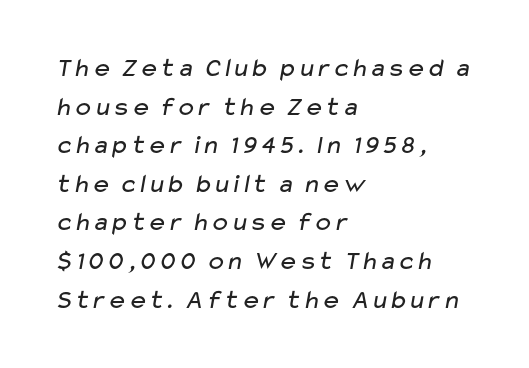
Q: Is the text bold? A: No.
Q: Is the text underlined? A: No.
Q: How is the paragraph aligned? A: Left-aligned.
Q: Is the spacing between letters normal or unusually wide? A: Normal.
Q: Is the spacing between lines tight, normal or loose? A: Normal.
